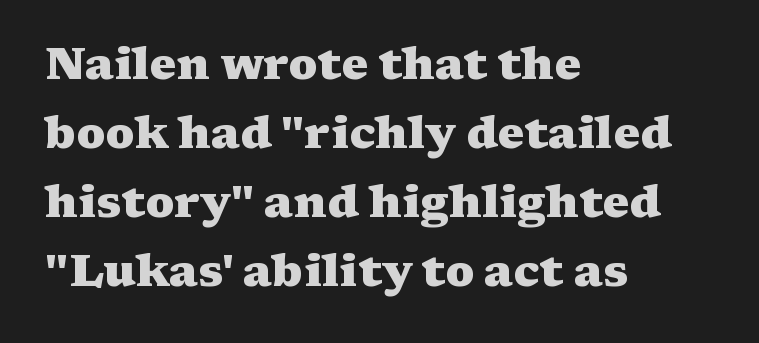
One-word summary of the alignment: left. In terms of letterspacing, this is plain default setting. You can tell it's not italic because the verticals are truly vertical. The passage shown is typed in a proportional face where columns would drift. How heavy is the stroke? Heavy — this is a bold.
